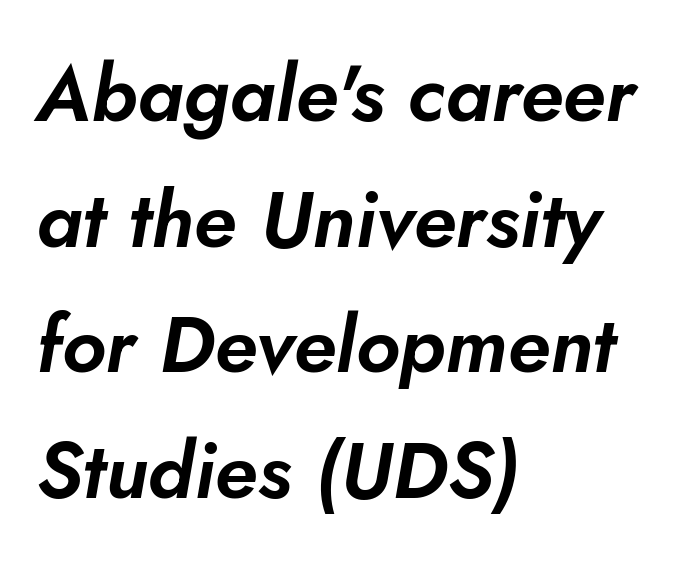
{"italic": "yes", "lean": "right", "slant_degrees": 5, "width": "normal", "stroke_contrast": "low", "x_height": "small", "monospaced": "no", "underline": "no", "align": "left", "line_spacing": "normal", "line_spacing_ratio": 1.59, "letter_spacing": "normal", "letter_spacing_em": 0.0, "glyph_px": 79}
